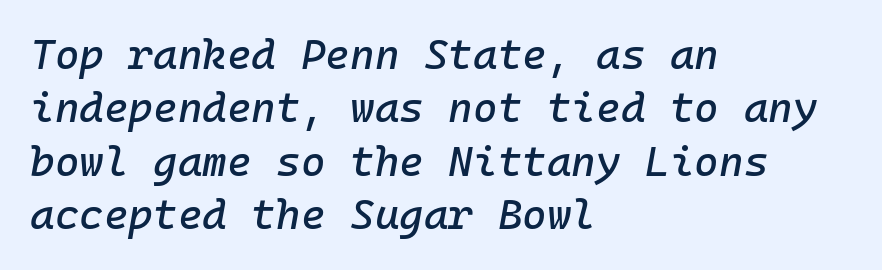
{"italic": "yes", "lean": "right", "slant_degrees": 10, "width": "normal", "stroke_contrast": "low", "x_height": "medium", "monospaced": "yes", "underline": "no", "align": "left", "line_spacing": "normal", "line_spacing_ratio": 1.27, "letter_spacing": "normal", "letter_spacing_em": 0.0, "glyph_px": 42}
